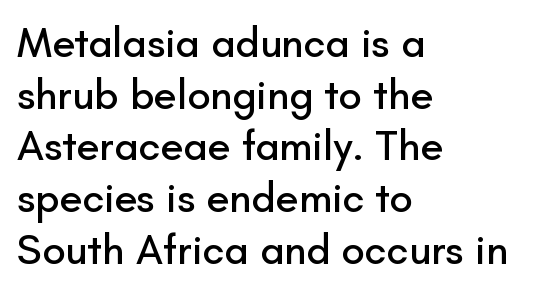
Q: Is the text italic (slanted)? A: No, it is upright.
Q: Is the typeface a serif or a sans-serif typeface? A: Sans-serif.
Q: Is the text underlined? A: No.
Q: How is the paragraph aligned? A: Left-aligned.
Q: Is the spacing between letters normal or unusually wide? A: Normal.
Q: Width (condensed, normal, or wide)? A: Normal.
Q: Stroke contrast? A: Low.
Q: x-height? A: Small.
Q: Monospaced? A: No.
